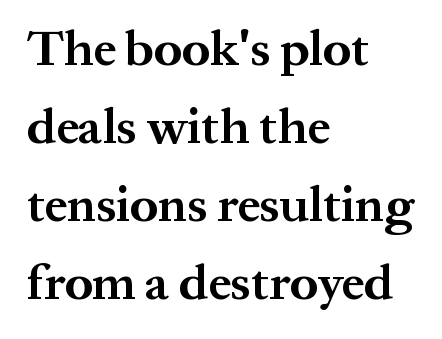
{"serif": "yes", "italic": "no", "bold": "yes", "weight": "bold", "width": "normal", "stroke_contrast": "medium", "x_height": "medium", "monospaced": "no", "underline": "no", "align": "left", "line_spacing": "normal", "line_spacing_ratio": 1.56, "letter_spacing": "normal", "letter_spacing_em": 0.0, "glyph_px": 50}
